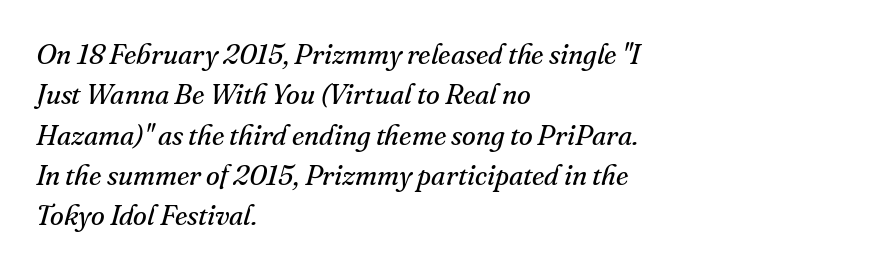
Q: Is the text bold? A: No.
Q: Is the text italic (slanted)? A: Yes, it leans right by about 16 degrees.
Q: Is the typeface a serif or a sans-serif typeface? A: Serif.
Q: Is the text underlined? A: No.
Q: How is the paragraph aligned? A: Left-aligned.
Q: Is the spacing between letters normal or unusually wide? A: Normal.
Q: Is the spacing between lines tight, normal or loose? A: Normal.
Q: Width (condensed, normal, or wide)? A: Normal.
Q: Stroke contrast? A: Medium.
Q: x-height? A: Small.
Q: Monospaced? A: No.
